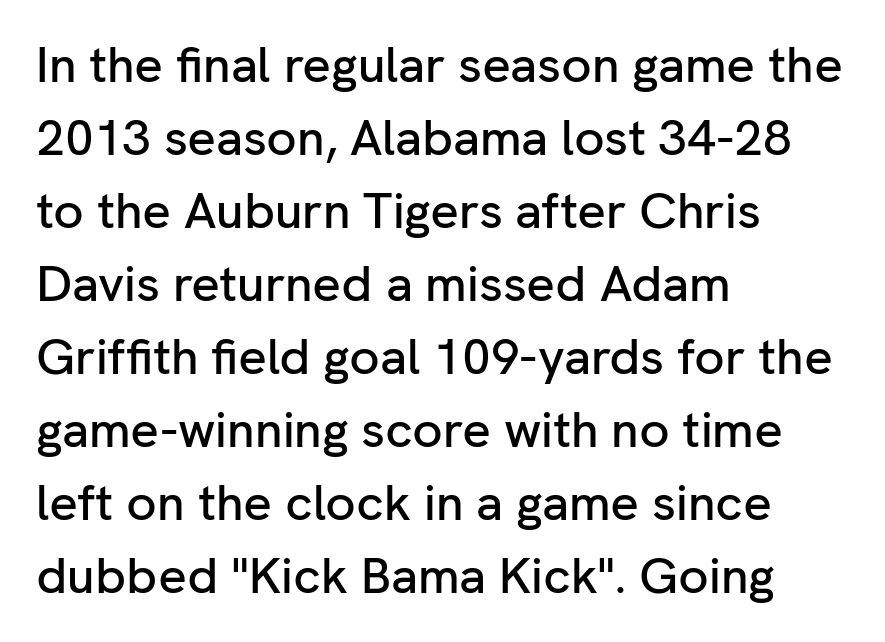
The image shows 50 px sans-serif type, upright; set left-aligned, normal line spacing (1.46x), normal letter spacing, not underlined; low stroke contrast and a medium x-height.
